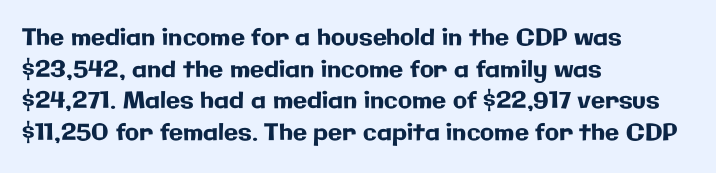
Q: Is the text italic (slanted)? A: No, it is upright.
Q: Is the text underlined? A: No.
Q: How is the paragraph aligned? A: Left-aligned.
Q: Is the spacing between letters normal or unusually wide? A: Normal.
Q: Is the spacing between lines tight, normal or loose? A: Normal.
